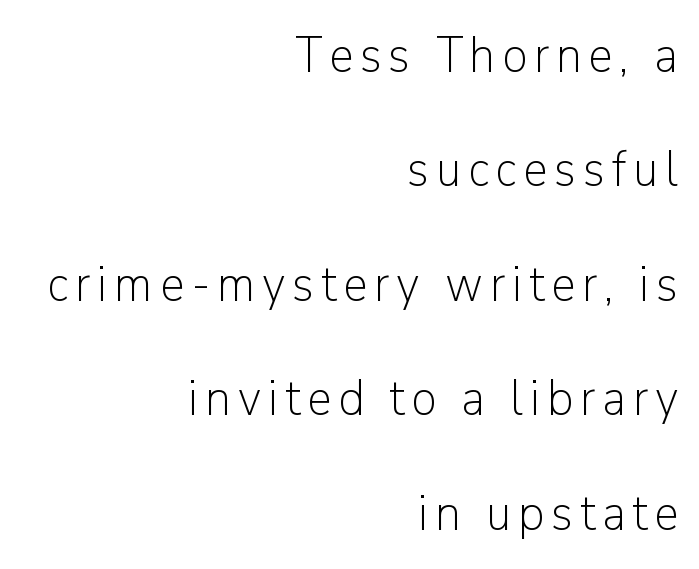
Observe the absence of serifs on each vertical stroke in this sample. Designer's note — italics off, roman on. The words here are not underlined. The strokes are not fattened; the text isn't bold.
